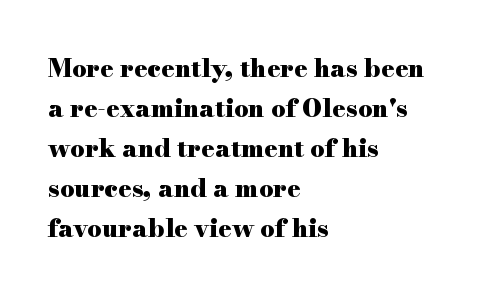
The image shows 25 px bold type, upright; set left-aligned, normal line spacing (1.6x), normal letter spacing, not underlined.
